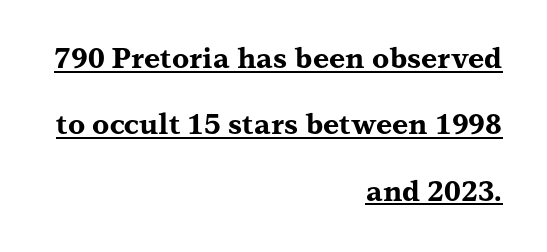
Q: Is the text bold? A: Yes.
Q: Is the text italic (slanted)? A: No, it is upright.
Q: Is the typeface a serif or a sans-serif typeface? A: Serif.
Q: Is the text underlined? A: Yes.
Q: How is the paragraph aligned? A: Right-aligned.
Q: Is the spacing between letters normal or unusually wide? A: Normal.
Q: Is the spacing between lines tight, normal or loose? A: Loose.
Q: Width (condensed, normal, or wide)? A: Wide.
Q: Stroke contrast? A: Medium.
Q: x-height? A: Medium.
Q: Monospaced? A: No.
